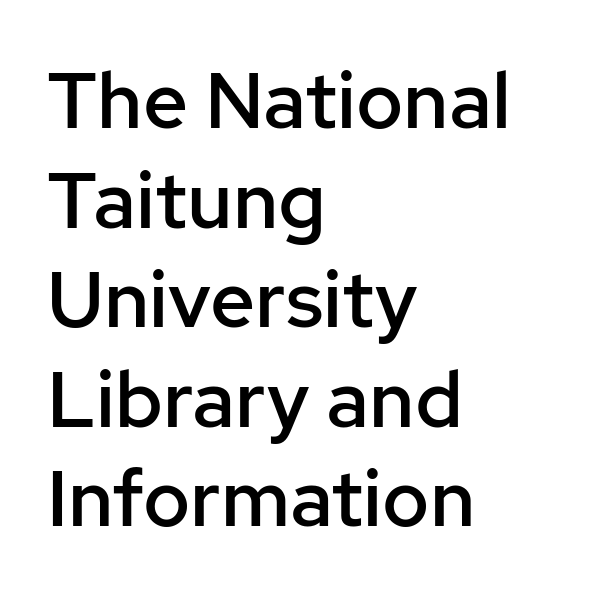
Q: Is the text bold? A: Semi-bold.
Q: Is the text italic (slanted)? A: No, it is upright.
Q: Is the typeface a serif or a sans-serif typeface? A: Sans-serif.
Q: Is the text underlined? A: No.
Q: How is the paragraph aligned? A: Left-aligned.
Q: Is the spacing between letters normal or unusually wide? A: Normal.
Q: Is the spacing between lines tight, normal or loose? A: Normal.
Q: Width (condensed, normal, or wide)? A: Normal.
Q: Stroke contrast? A: Low.
Q: x-height? A: Medium.
Q: Monospaced? A: No.
